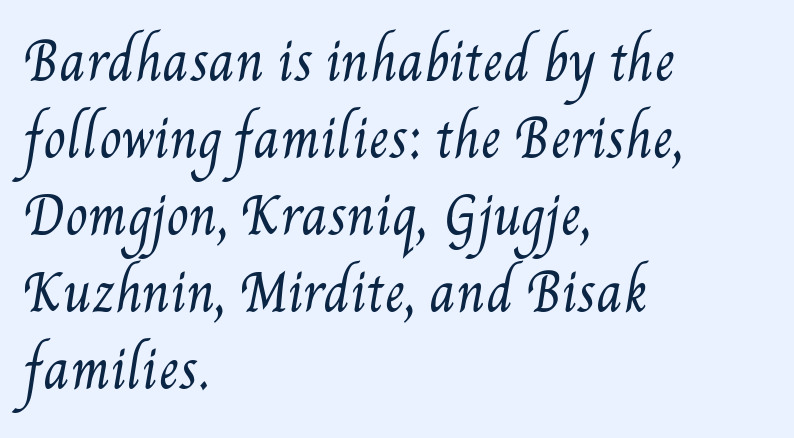
The image shows 51 px regular-weight, condensed type; set left-aligned, normal line spacing (1.51x), normal letter spacing, not underlined; medium stroke contrast and a small x-height.
